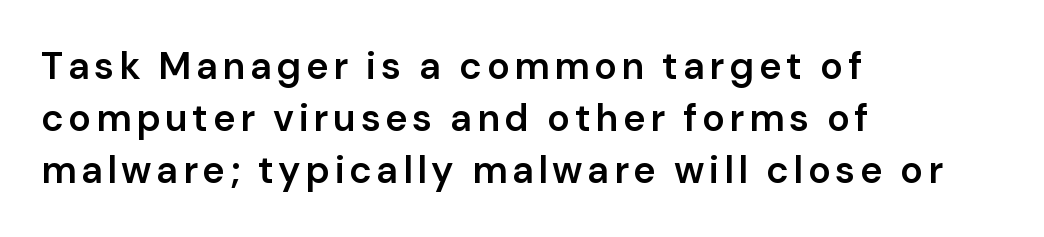
Q: Is the text bold? A: Semi-bold.
Q: Is the text italic (slanted)? A: No, it is upright.
Q: Is the typeface a serif or a sans-serif typeface? A: Sans-serif.
Q: Is the text underlined? A: No.
Q: How is the paragraph aligned? A: Left-aligned.
Q: Is the spacing between lines tight, normal or loose? A: Normal.
Q: Width (condensed, normal, or wide)? A: Normal.
Q: Stroke contrast? A: Low.
Q: x-height? A: Medium.
Q: Monospaced? A: No.
